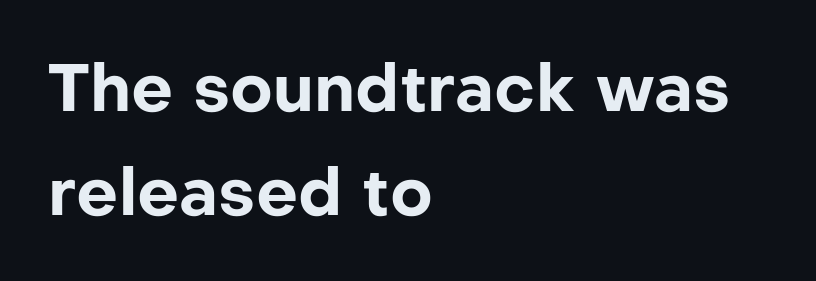
The image shows 66 px bold sans-serif type, upright; set left-aligned, normal line spacing (1.57x), normal letter spacing, not underlined; low stroke contrast and a medium x-height.
